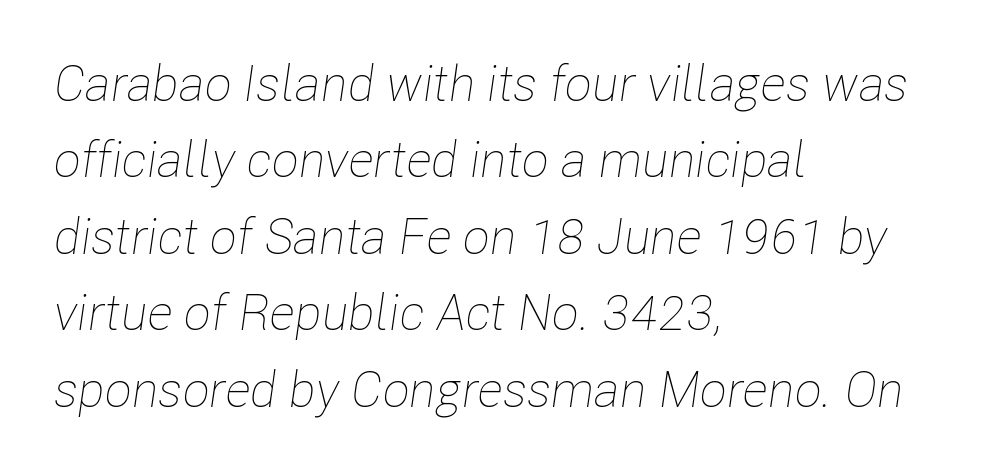
The rendering applies a slant to the glyphs. This sample has the flowing, uneven cadence of proportional lettering. The passage is arranged the way most books set body copy — flush left. Horizontal bands of white between lines are of average thickness. This rendering leaves character spacing at its baseline value. The string is rendered with underlining switched off.
